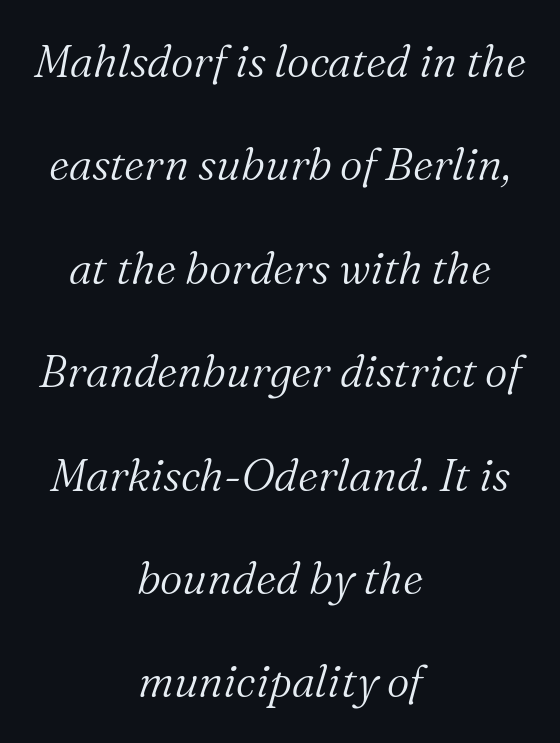
Q: Is the text bold? A: No.
Q: Is the text italic (slanted)? A: Yes, it leans right by about 16 degrees.
Q: Is the typeface a serif or a sans-serif typeface? A: Serif.
Q: Is the text underlined? A: No.
Q: How is the paragraph aligned? A: Centered.
Q: Is the spacing between letters normal or unusually wide? A: Normal.
Q: Is the spacing between lines tight, normal or loose? A: Loose.
Q: Width (condensed, normal, or wide)? A: Normal.
Q: Stroke contrast? A: Medium.
Q: x-height? A: Medium.
Q: Monospaced? A: No.
